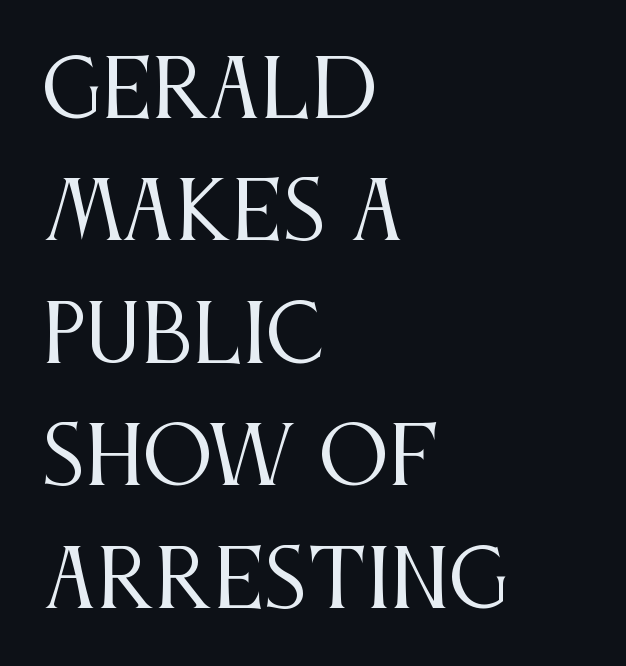
Italic? Not at all — the glyphs are vertical. Bold? No — there's no thickening of the strokes. Letters rest on an invisible, unmarked baseline. These lines keep a tight, regular rhythm from letter to letter. What's the leading like? Ordinary, nothing unusual.
